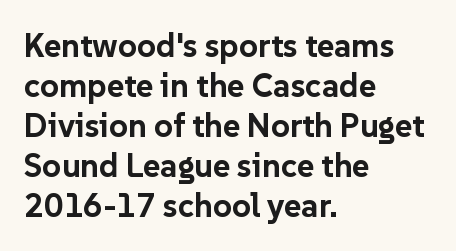
Q: Is the text bold? A: Yes.
Q: Is the text italic (slanted)? A: No, it is upright.
Q: Is the typeface a serif or a sans-serif typeface? A: Sans-serif.
Q: Is the text underlined? A: No.
Q: How is the paragraph aligned? A: Left-aligned.
Q: Is the spacing between letters normal or unusually wide? A: Normal.
Q: Width (condensed, normal, or wide)? A: Normal.
Q: Stroke contrast? A: Low.
Q: x-height? A: Medium.
Q: Monospaced? A: No.
